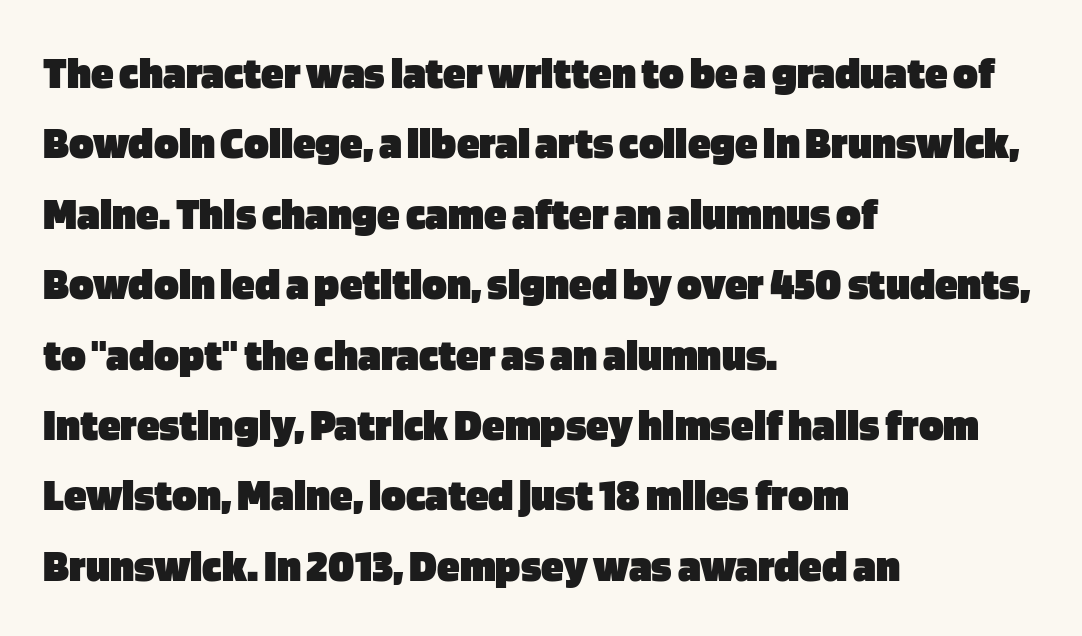
The image shows 46 px heavy sans-serif type, upright; set left-aligned, normal line spacing (1.53x), normal letter spacing, not underlined; low stroke contrast and a large x-height.
